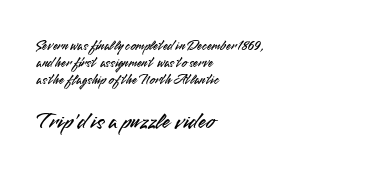
The image shows 23 px text type; set left-aligned, line spacing 1.23x, normal letter spacing, not underlined; the second (bottom) block is 1.64x larger.
